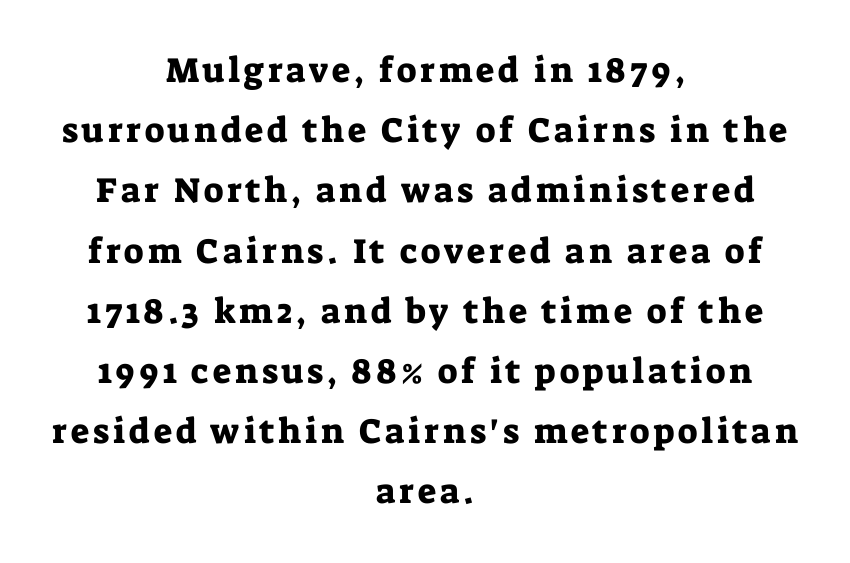
The image shows 35 px serif type, upright; set centered, line spacing 1.72x, not underlined; low stroke contrast and a medium x-height.
